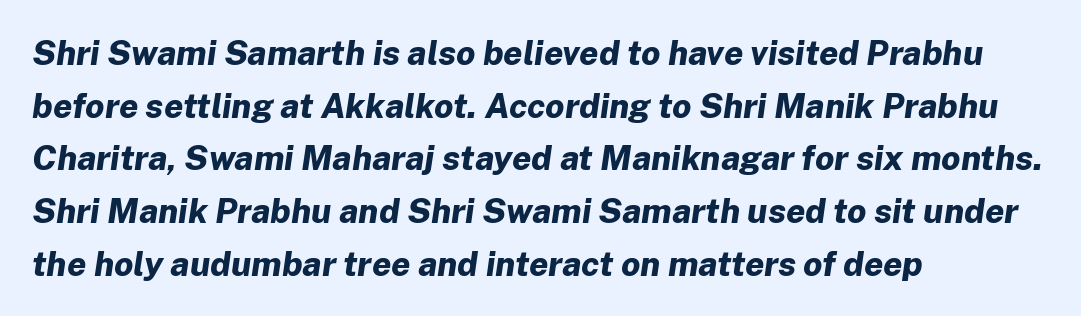
Q: Is the text bold? A: Yes.
Q: Is the text italic (slanted)? A: Yes, it leans right by about 8 degrees.
Q: Is the text underlined? A: No.
Q: How is the paragraph aligned? A: Left-aligned.
Q: Is the spacing between letters normal or unusually wide? A: Normal.
Q: Is the spacing between lines tight, normal or loose? A: Normal.
Q: Width (condensed, normal, or wide)? A: Normal.
Q: Stroke contrast? A: Low.
Q: x-height? A: Medium.
Q: Monospaced? A: No.
